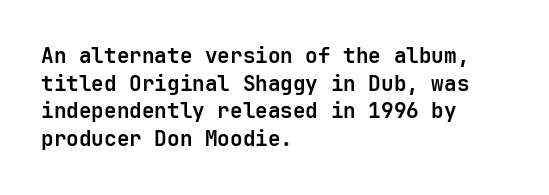
{"italic": "no", "bold": "yes", "underline": "no", "align": "left", "line_spacing": "normal", "line_spacing_ratio": 1.32, "letter_spacing": "normal", "letter_spacing_em": 0.0, "glyph_px": 21}
